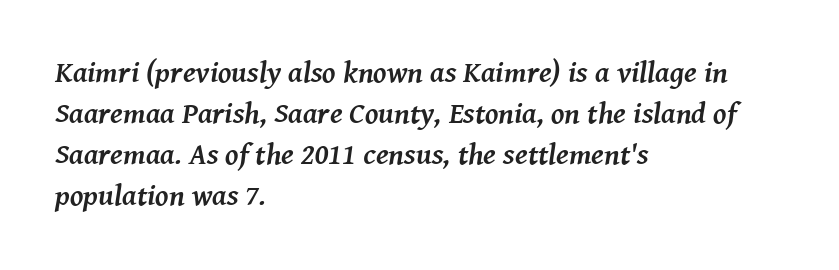
{"serif": "yes", "italic": "yes", "lean": "right", "slant_degrees": 8, "bold": "yes", "weight": "semibold", "width": "normal", "stroke_contrast": "medium", "x_height": "medium", "monospaced": "no", "underline": "no", "align": "left", "line_spacing": "normal", "line_spacing_ratio": 1.37, "letter_spacing": "normal", "letter_spacing_em": 0.0, "glyph_px": 30}
